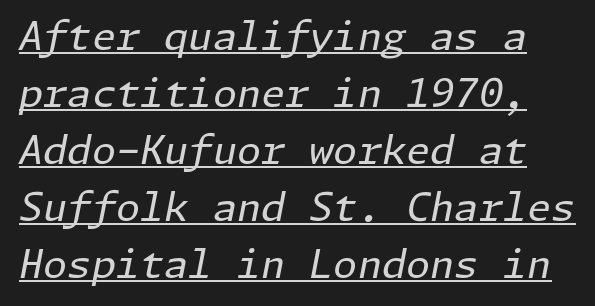
Letters have the restrained weight of plain body copy at most. Between one letter and the next there's only the usual sliver of space. Decoration check: the copy is underlined. Compared with ordinary roman type, these characters are visibly tilted.
